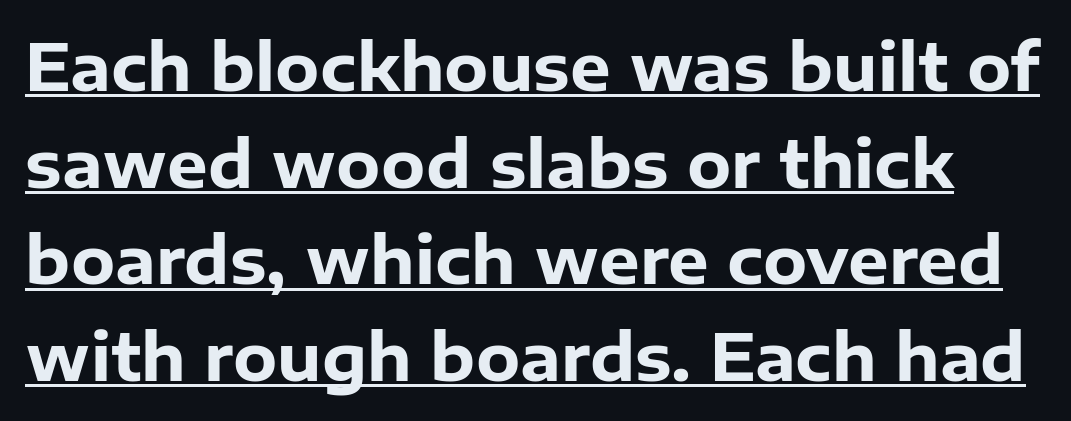
The image shows 64 px heavy sans-serif type, upright; set normal line spacing (1.51x), normal letter spacing, underlined; low stroke contrast and a medium x-height.
